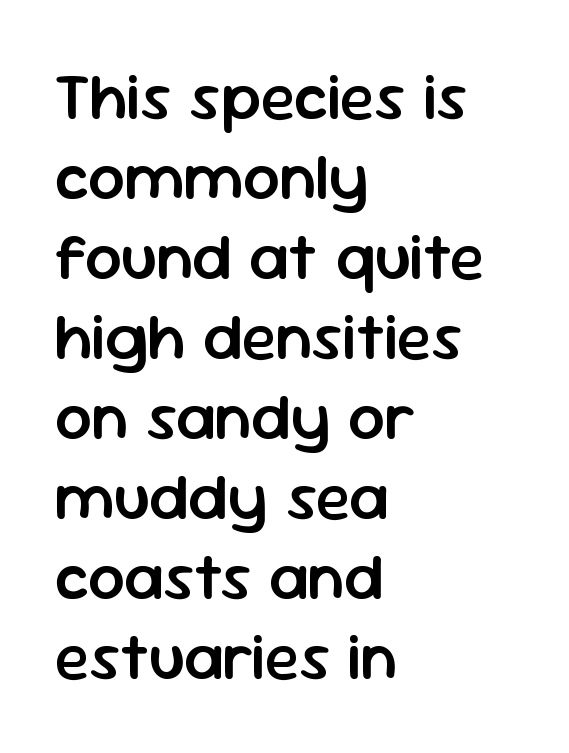
Q: Is the text bold? A: Semi-bold.
Q: Is the text italic (slanted)? A: No, it is upright.
Q: Is the typeface a serif or a sans-serif typeface? A: Sans-serif.
Q: Is the text underlined? A: No.
Q: How is the paragraph aligned? A: Left-aligned.
Q: Is the spacing between letters normal or unusually wide? A: Normal.
Q: Width (condensed, normal, or wide)? A: Normal.
Q: Stroke contrast? A: Low.
Q: x-height? A: Medium.
Q: Monospaced? A: No.
